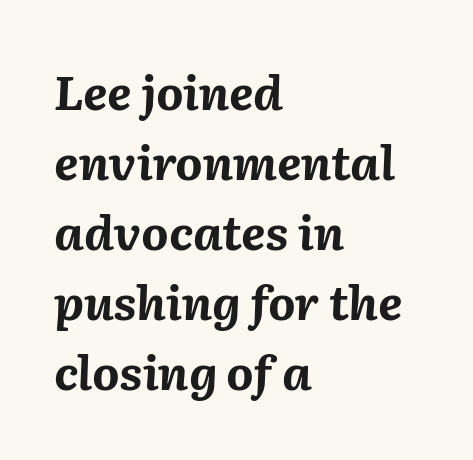
These lines were composed using italics. These lines are set flush left with a ragged right edge. Leading: standard. In terms of letterspacing, this is plain default setting.
